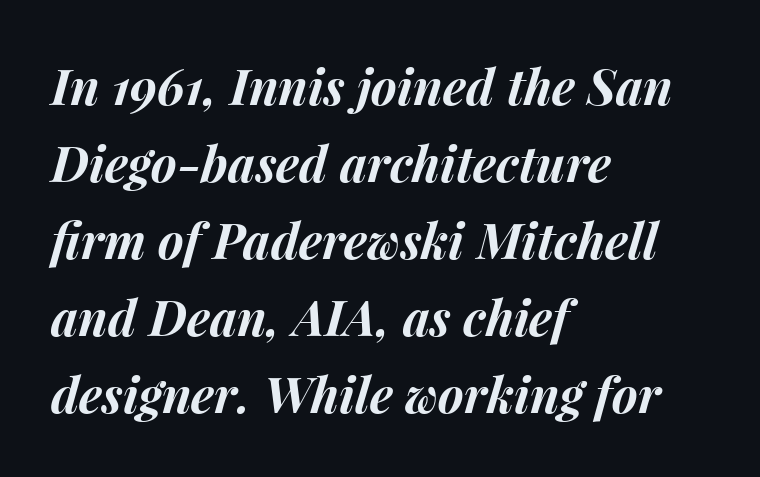
Observe the lean: these are italic letterforms. The gap between lines stays unmarked. This sample has the flowing, uneven cadence of proportional lettering. The compositor pushed each line to the left boundary.
